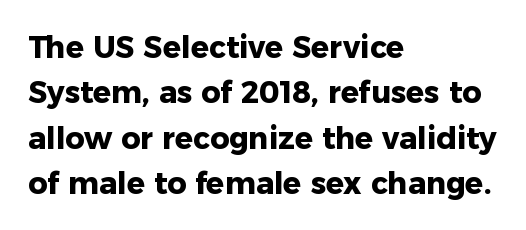
Q: Is the text bold? A: Yes.
Q: Is the text italic (slanted)? A: No, it is upright.
Q: Is the typeface a serif or a sans-serif typeface? A: Sans-serif.
Q: Is the text underlined? A: No.
Q: How is the paragraph aligned? A: Left-aligned.
Q: Is the spacing between letters normal or unusually wide? A: Normal.
Q: Is the spacing between lines tight, normal or loose? A: Normal.
Q: Width (condensed, normal, or wide)? A: Normal.
Q: Stroke contrast? A: Low.
Q: x-height? A: Medium.
Q: Monospaced? A: No.
